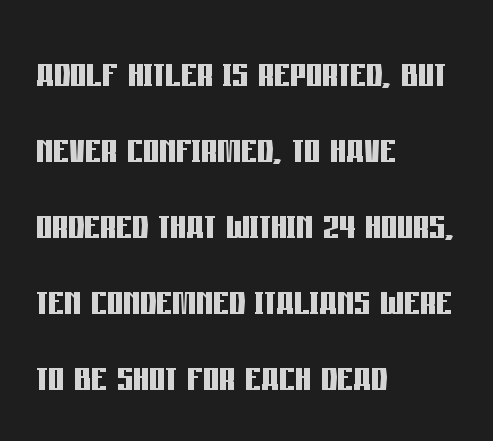
Characters follow at the spacing the type designer built in. Just letters on the line, the space beneath them empty. The letters stand upright; this is a roman face. What weight is shown? A full bold with thick strokes. Notice how descenders clear the ascenders below comfortably — that's standard leading.
